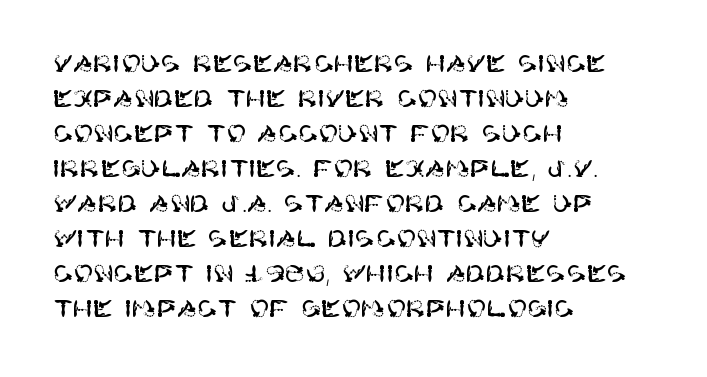
Q: Is the text italic (slanted)? A: No, it is upright.
Q: Is the text underlined? A: No.
Q: How is the paragraph aligned? A: Left-aligned.
Q: Is the spacing between letters normal or unusually wide? A: Normal.
Q: Is the spacing between lines tight, normal or loose? A: Normal.
